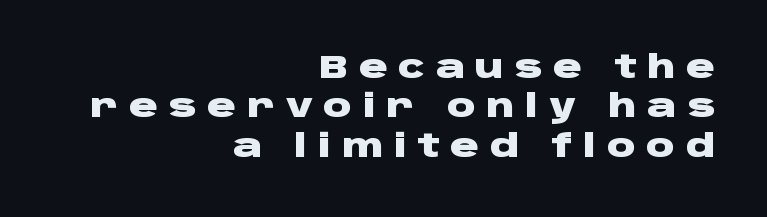
Q: Is the text bold? A: Yes.
Q: Is the text italic (slanted)? A: No, it is upright.
Q: Is the typeface a serif or a sans-serif typeface? A: Sans-serif.
Q: Is the text underlined? A: No.
Q: How is the paragraph aligned? A: Right-aligned.
Q: Is the spacing between letters normal or unusually wide? A: Unusually wide.
Q: Width (condensed, normal, or wide)? A: Wide.
Q: Stroke contrast? A: Low.
Q: x-height? A: Large.
Q: Monospaced? A: No.
